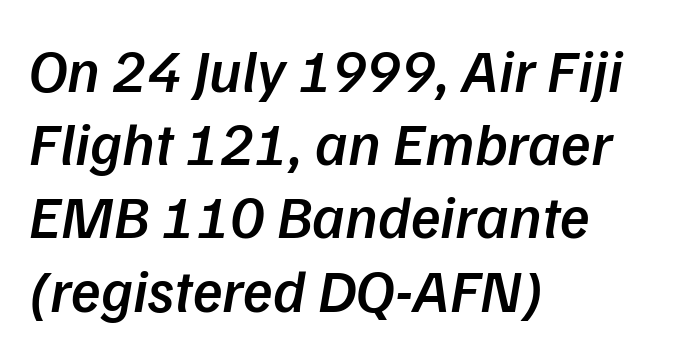
The image shows 61 px semibold sans-serif type; set left-aligned, line spacing 1.2x, normal letter spacing, not underlined; low stroke contrast and a medium x-height.
